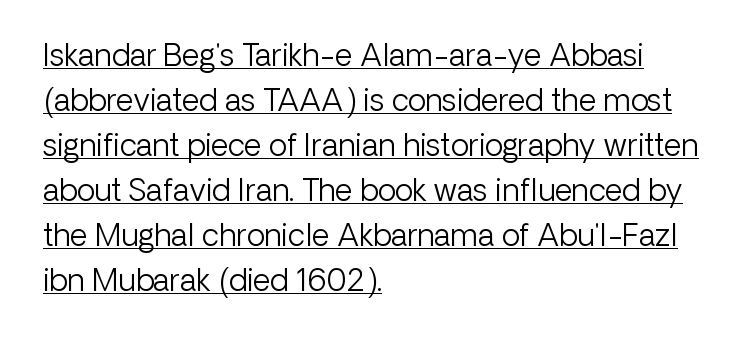
{"serif": "no", "italic": "no", "bold": "no", "weight": "light", "width": "normal", "stroke_contrast": "low", "x_height": "medium", "monospaced": "no", "underline": "yes", "align": "left", "line_spacing": "normal", "line_spacing_ratio": 1.5, "letter_spacing": "normal", "letter_spacing_em": 0.0, "glyph_px": 30}
